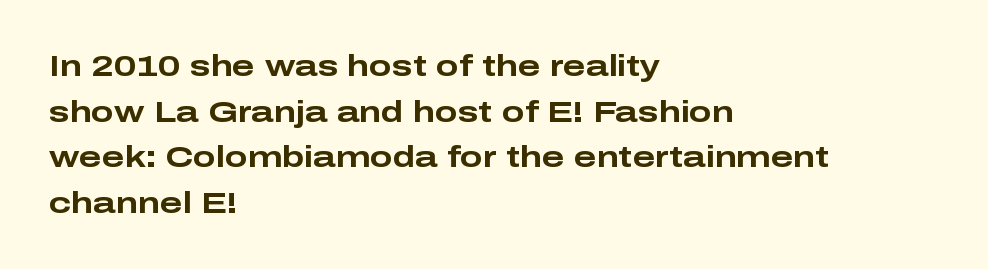
{"serif": "no", "italic": "no", "bold": "yes", "weight": "bold", "width": "wide", "stroke_contrast": "low", "x_height": "medium", "monospaced": "no", "underline": "no", "align": "left", "line_spacing": "normal", "line_spacing_ratio": 1.52, "letter_spacing": "normal", "letter_spacing_em": 0.0, "glyph_px": 30}
